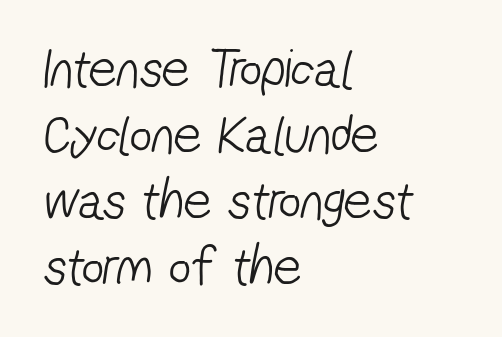
The image shows 55 px light, condensed sans-serif type; set left-aligned, line spacing 1.2x, normal letter spacing, not underlined; low stroke contrast and a medium x-height.
